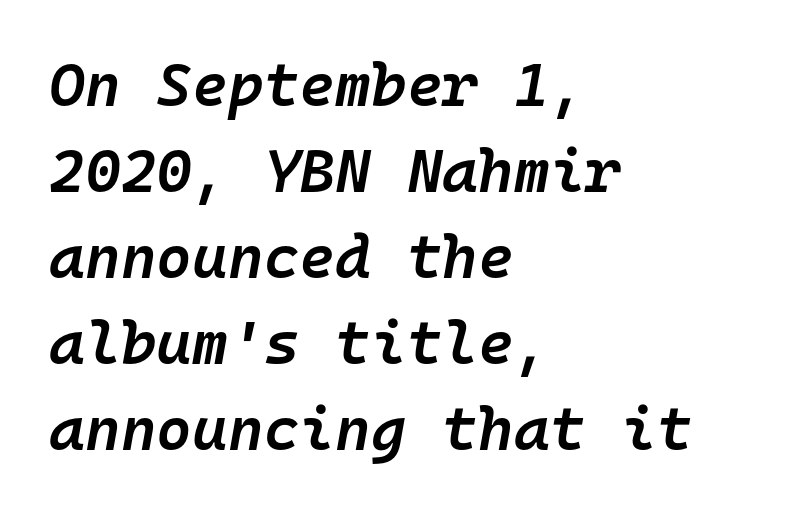
The image shows 61 px semibold type, italic (leaning right), monospaced; set left-aligned, normal line spacing (1.41x), normal letter spacing, not underlined; low stroke contrast and a medium x-height.
